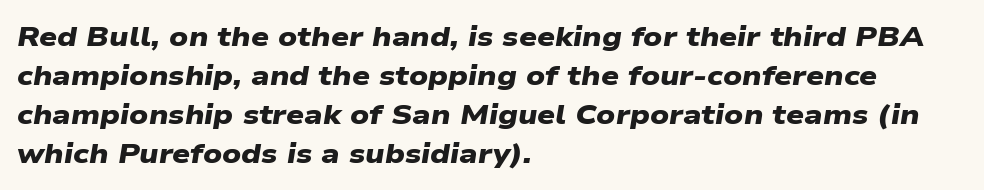
One glance says typical: line gaps are just what's usual. Is this a sans? Yes — the strokes have no serifs. Do the characters align in a grid? No, the font is proportional. Teacher's note: observe the even left margin — that is flush-left alignment. You could call the tracking neutral — neither tight nor loose.
